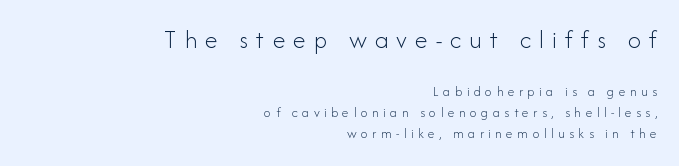
The typesetter chose a ragged-left arrangement here. The designer left line spacing at the default. Italic? Not at all — the glyphs are vertical. The passage shown is not underscored anywhere.
